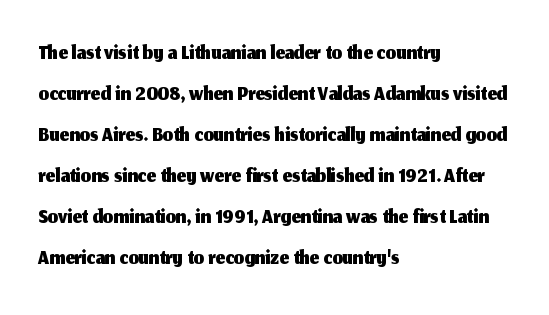
The image shows 33 px sans-serif type, upright; set left-aligned, line spacing 1.24x, normal letter spacing, not underlined; medium stroke contrast and a medium x-height.
